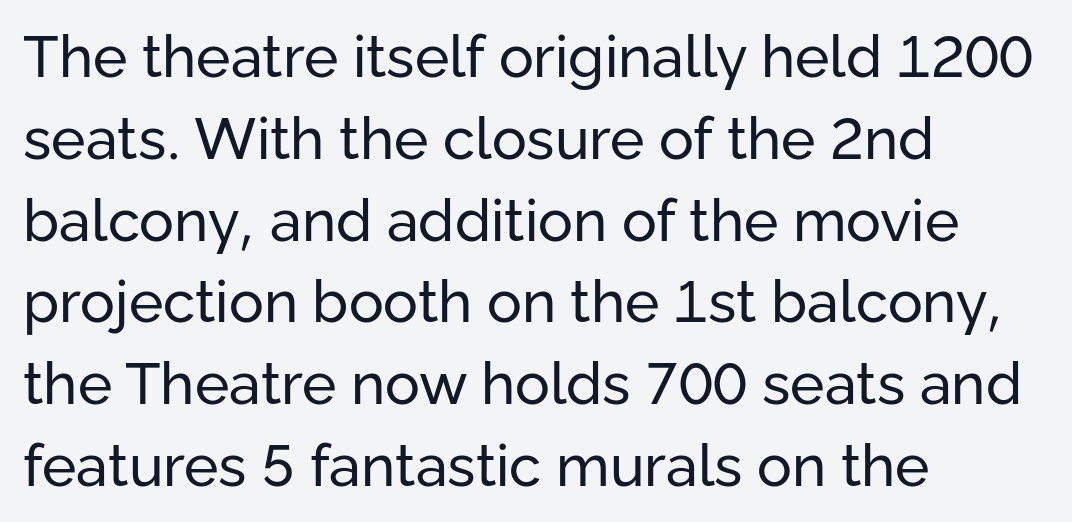
The image shows 58 px regular-weight sans-serif type, upright; set left-aligned, normal line spacing (1.41x), normal letter spacing, not underlined; low stroke contrast and a medium x-height.
